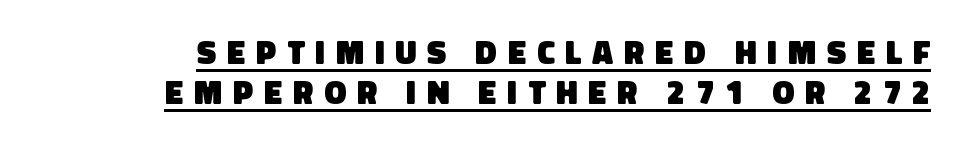
Q: Is the text bold? A: Yes.
Q: Is the typeface a serif or a sans-serif typeface? A: Sans-serif.
Q: Is the text underlined? A: Yes.
Q: How is the paragraph aligned? A: Right-aligned.
Q: Is the spacing between letters normal or unusually wide? A: Unusually wide.
Q: Width (condensed, normal, or wide)? A: Normal.
Q: Stroke contrast? A: Low.
Q: x-height? A: Large.
Q: Monospaced? A: No.
